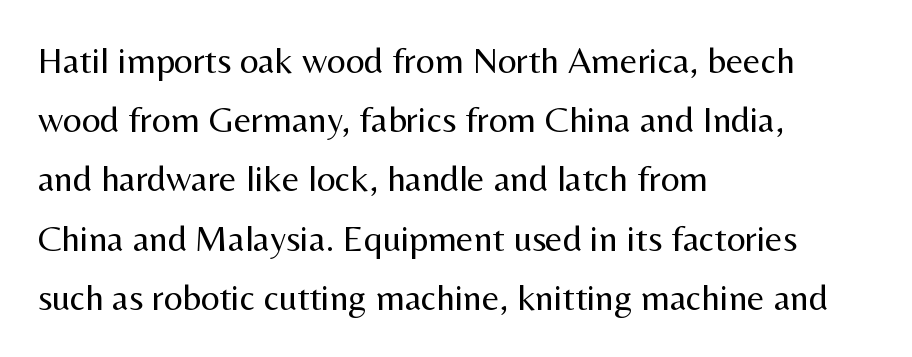
In terms of leading, this rendering sits right in the middle. These lines are rendered in a variable-pitch font. If you drew a line through each stem, it would be perfectly vertical. Honestly, there is no underline to notice here at all. The typesetting does not lean heavy: it is not bold. One-word summary of the alignment: left.
